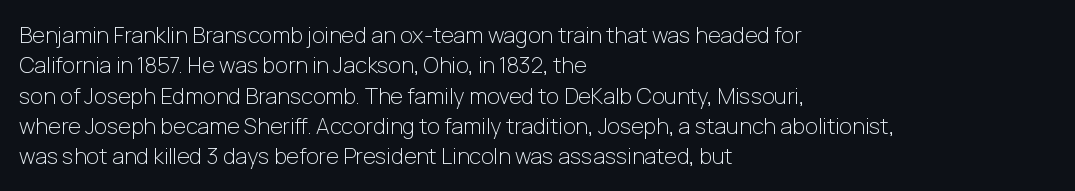
The image shows 22 px text type, upright; set left-aligned, normal line spacing (1.38x), normal letter spacing, not underlined.
